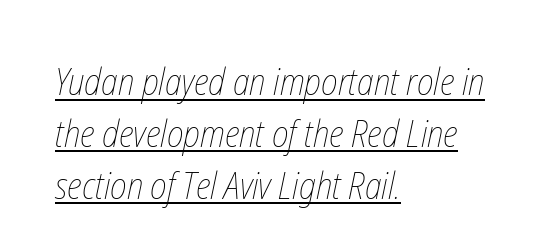
The image shows 37 px thin, condensed type; set left-aligned, normal line spacing (1.4x), normal letter spacing, underlined; low stroke contrast and a medium x-height.
